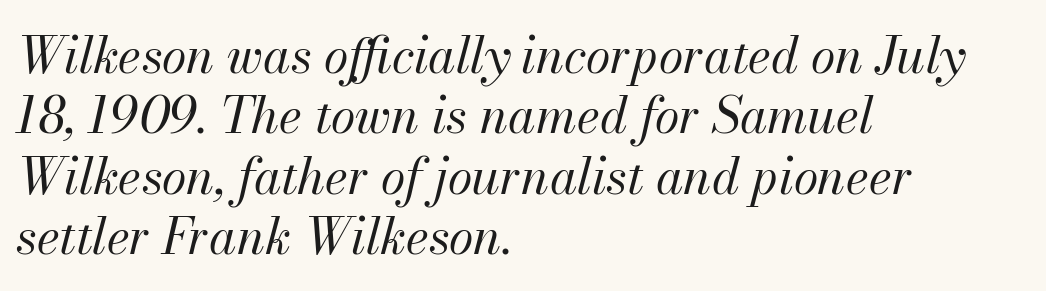
Q: Is the text bold? A: No.
Q: Is the text italic (slanted)? A: Yes, it leans right by about 13 degrees.
Q: Is the text underlined? A: No.
Q: How is the paragraph aligned? A: Left-aligned.
Q: Is the spacing between letters normal or unusually wide? A: Normal.
Q: Width (condensed, normal, or wide)? A: Normal.
Q: Stroke contrast? A: Medium.
Q: x-height? A: Small.
Q: Monospaced? A: No.
